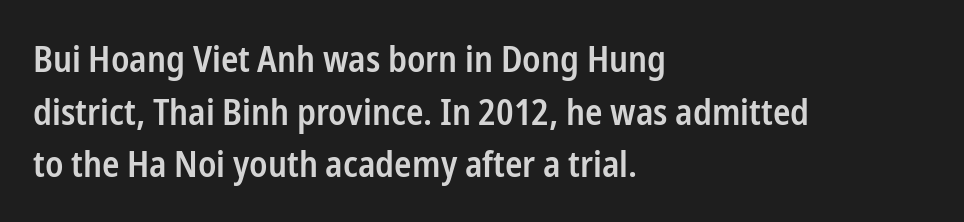
Q: Is the text bold? A: Semi-bold.
Q: Is the text italic (slanted)? A: No, it is upright.
Q: Is the typeface a serif or a sans-serif typeface? A: Sans-serif.
Q: Is the text underlined? A: No.
Q: How is the paragraph aligned? A: Left-aligned.
Q: Is the spacing between letters normal or unusually wide? A: Normal.
Q: Is the spacing between lines tight, normal or loose? A: Normal.
Q: Width (condensed, normal, or wide)? A: Condensed.
Q: Stroke contrast? A: Low.
Q: x-height? A: Medium.
Q: Monospaced? A: No.
